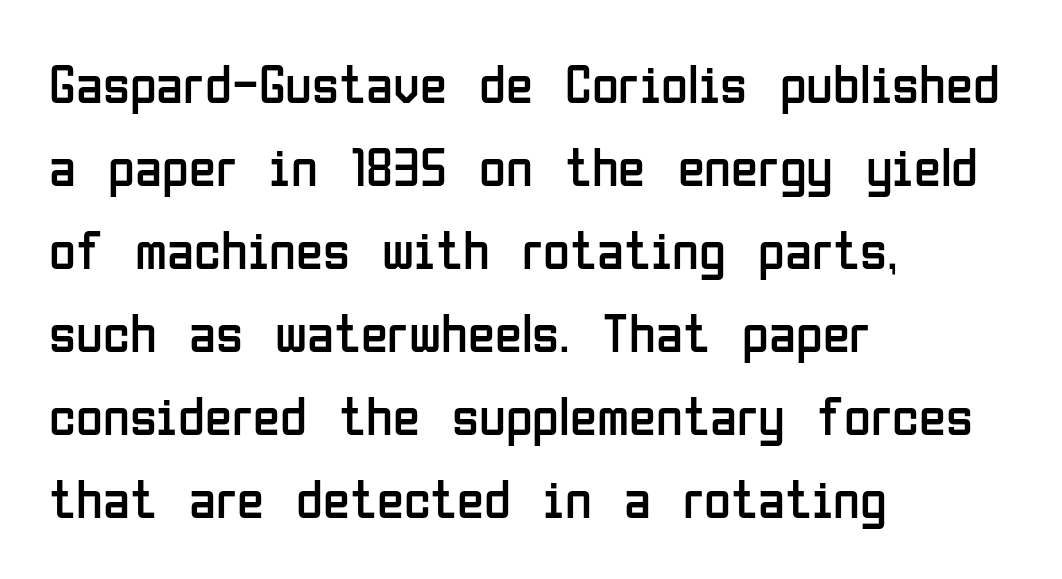
These lines sit exactly where default settings would place them. The line texture is even and compact thanks to regular tracking. If you drew a ruler down the left edge, every line would touch it. Quick note: underline off. Stroke terminals: plain, sans-serif. The lettering holds an erect, upright posture throughout.
